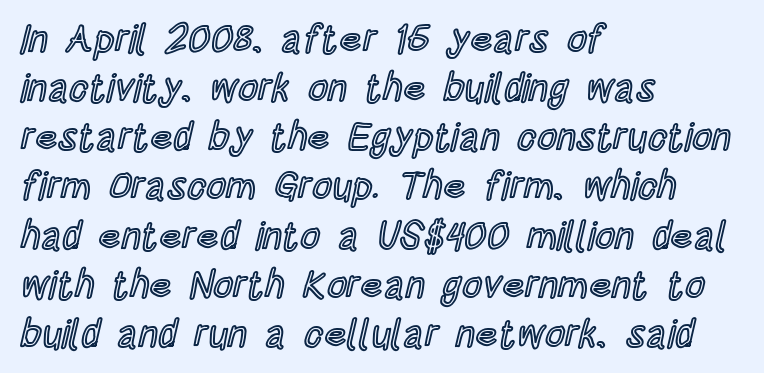
The image shows 39 px condensed type; set left-aligned, normal line spacing (1.26x), normal letter spacing, not underlined; a large x-height.
